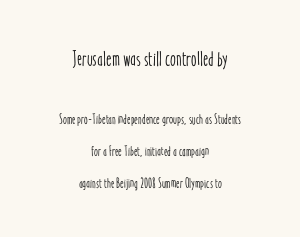
The strip under each line holds only bare page. Every character sits straight up, as roman type does. Caption: standard tracking, unaltered. This layout puts the oversized block above and the modest block below.
